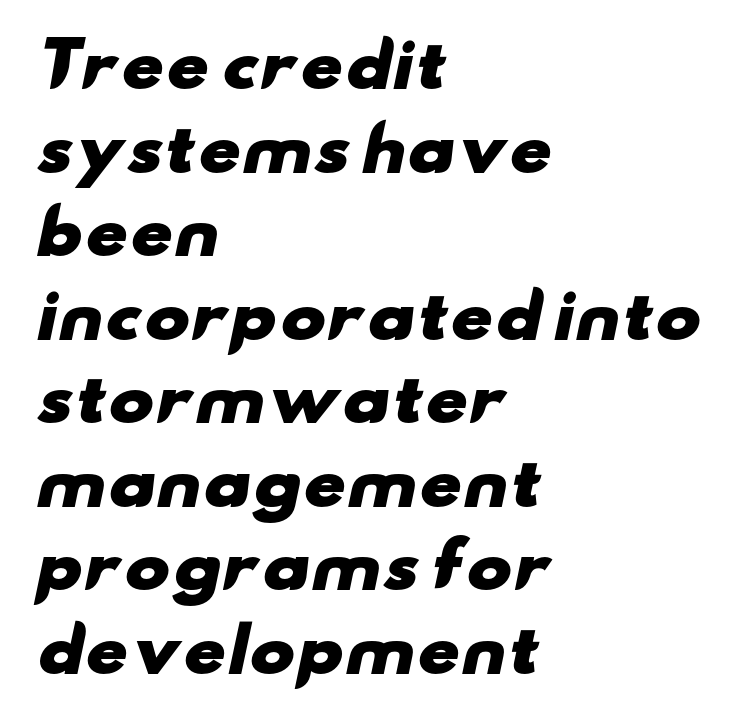
The image shows 61 px heavy, wide sans-serif type; set left-aligned, normal line spacing (1.37x), normal letter spacing, not underlined; low stroke contrast and a small x-height.
